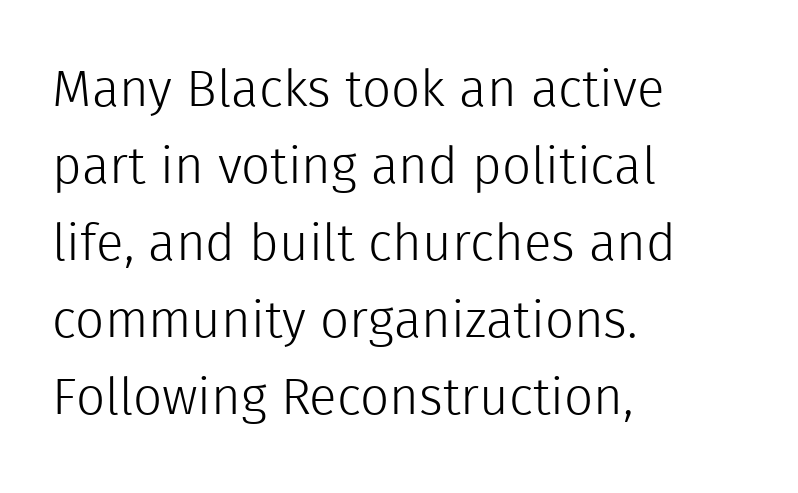
The image shows 51 px light sans-serif type, upright; set left-aligned, normal line spacing (1.51x), normal letter spacing, not underlined; a medium x-height.
